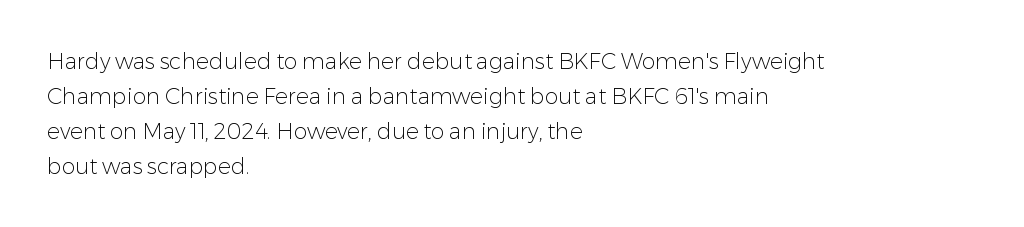
Every stem runs plumb, perpendicular to the baseline. Ink coverage per letter is moderate at most. Does extra space separate the letters? No, they use regular spacing. Line starts are locked; line ends wander. If you measured baseline to baseline, you'd find a middling distance.
